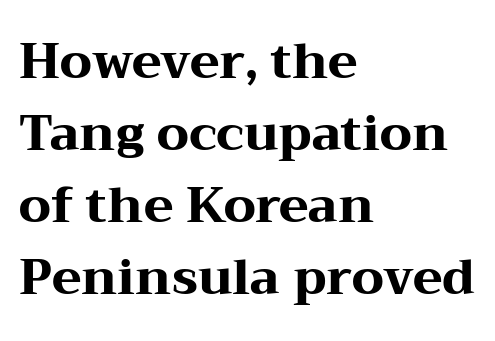
{"serif": "yes", "italic": "no", "bold": "yes", "weight": "heavy", "width": "wide", "stroke_contrast": "medium", "x_height": "medium", "monospaced": "no", "underline": "no", "align": "left", "line_spacing": "normal", "line_spacing_ratio": 1.47, "letter_spacing": "normal", "letter_spacing_em": 0.0, "glyph_px": 49}
